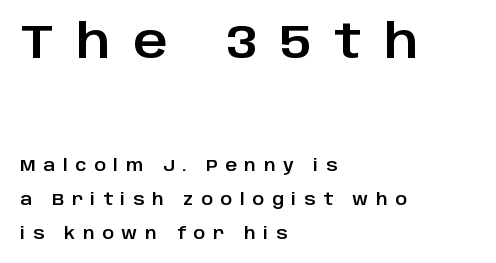
The image shows 47 px sans-serif type, upright; set left-aligned, loose line spacing (2.13x), unusually wide letter spacing (+0.48 em), not underlined; the first (top) block is 2.94x larger; low stroke contrast and a large x-height.
